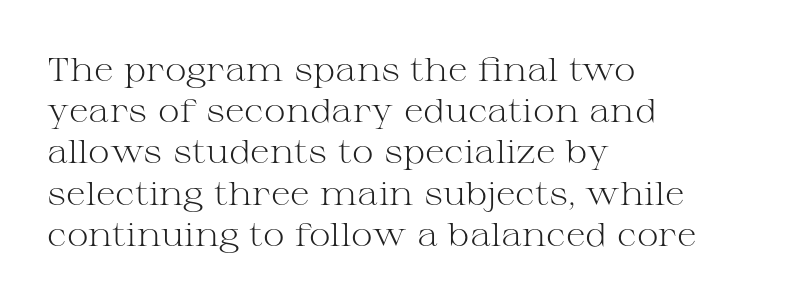
The zone under the glyphs is completely vacant. The line-height multiplier appears to be the usual default. Visually the block forms a straight wall on the left and a jagged coastline on the right. Compared with a typical body face, this is equally light or lighter still.
